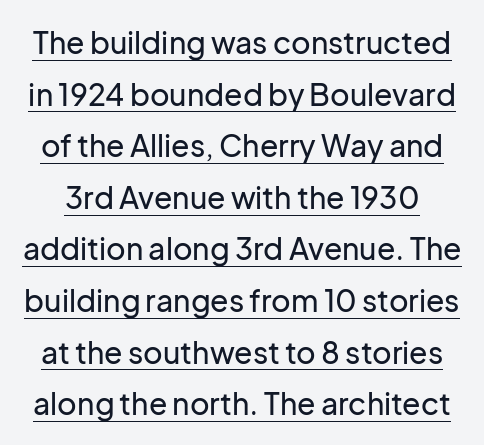
The string is rendered with underlining switched on. The tracking reads as untouched default to a designer's eye. This sample has the flowing, uneven cadence of proportional lettering. Regarding serifs, this sample does without them. It's the straight-up-and-down kind of type.
